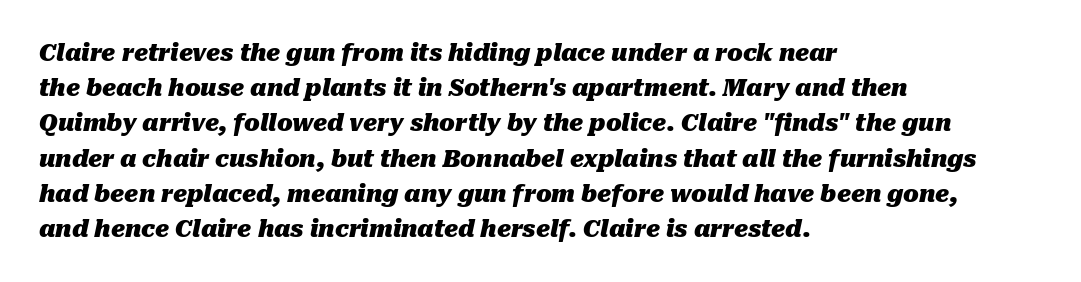
{"italic": "yes", "lean": "right", "slant_degrees": 10, "bold": "yes", "underline": "no", "align": "left", "line_spacing": "normal", "line_spacing_ratio": 1.53, "letter_spacing": "normal", "letter_spacing_em": 0.0, "glyph_px": 23}
